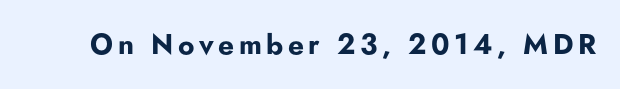
Observe the absence of serifs on each vertical stroke in this sample. This sample uses an upright cut, with every glyph sitting square on the baseline. This sample has the flowing, uneven cadence of proportional lettering. Descenders are the only things crossing below the line.
